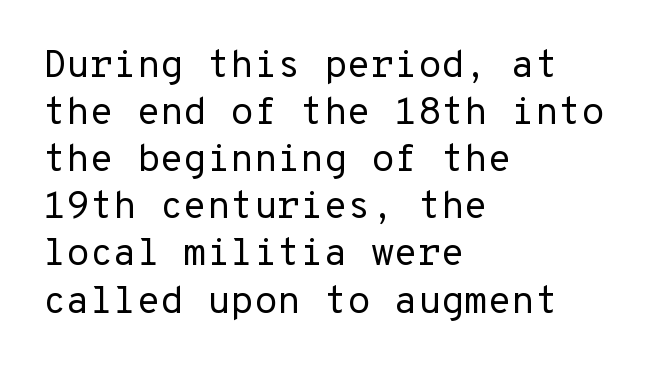
The font is comparable to plain body text, perhaps lighter. The typesetter chose a ragged-right arrangement here. Quick note: not italic, upright. Nothing unusual about the tracking: characters are spaced as the font intends.
